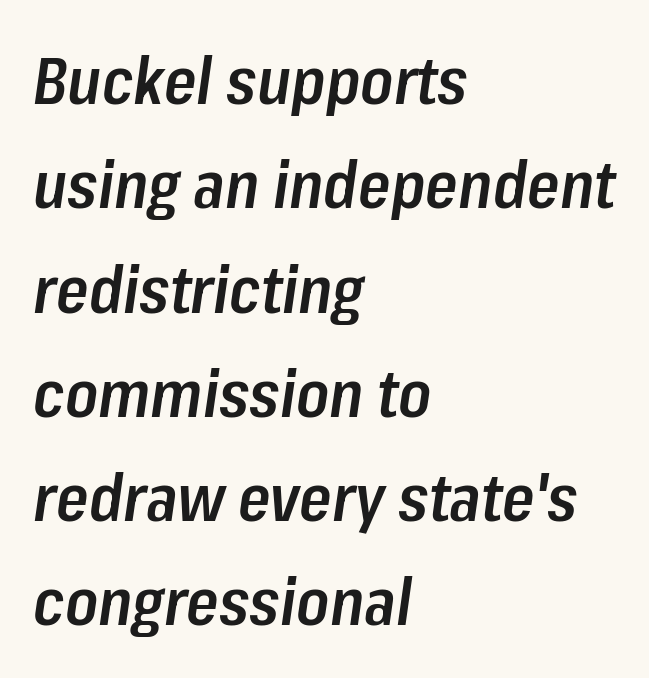
The image shows 66 px semibold, condensed type, italic (leaning right); set left-aligned, normal line spacing (1.58x), normal letter spacing, not underlined; low stroke contrast and a medium x-height.
